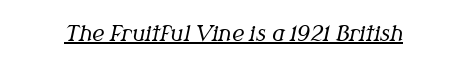
Q: Is the text bold? A: No.
Q: Is the text italic (slanted)? A: Yes, it leans right by about 12 degrees.
Q: Is the text underlined? A: Yes.
Q: Is the spacing between letters normal or unusually wide? A: Normal.
